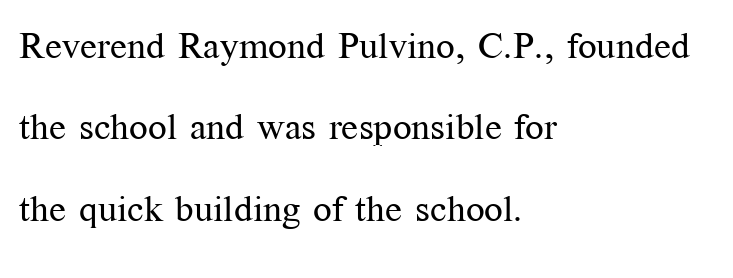
The image shows 37 px regular-weight serif type, upright; set left-aligned, loose line spacing (2.2x), normal letter spacing, not underlined; medium stroke contrast and a medium x-height.
